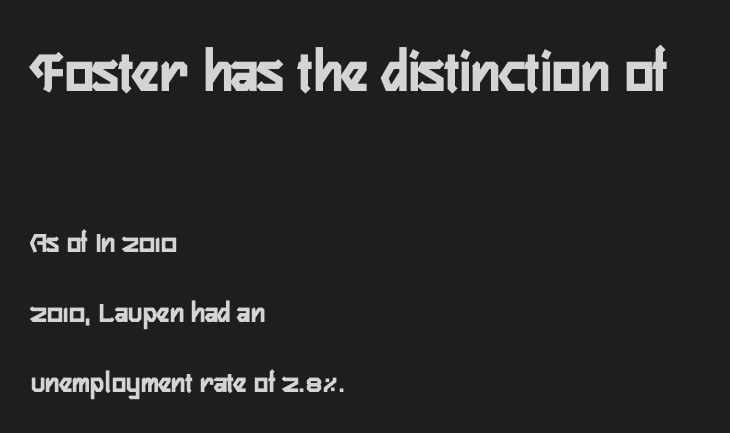
Character widths vary here, with narrow letters taking less room than wide ones. Where is the straight margin? On the left. In this sample the first text group is rendered at the bigger scale. In terms of letterform style, serifs are entirely absent. Upright lettering throughout. The string is rendered with underlining switched off.
